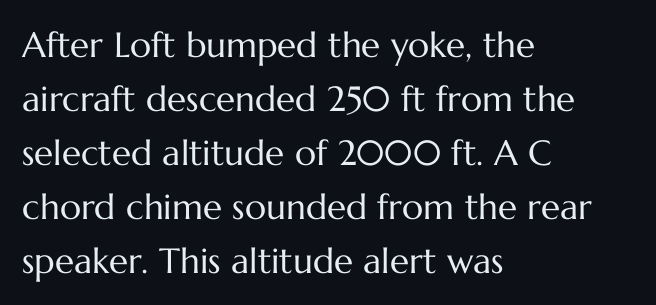
Q: Is the text bold? A: No.
Q: Is the text italic (slanted)? A: No, it is upright.
Q: Is the text underlined? A: No.
Q: How is the paragraph aligned? A: Left-aligned.
Q: Is the spacing between letters normal or unusually wide? A: Normal.
Q: Is the spacing between lines tight, normal or loose? A: Normal.
Q: Width (condensed, normal, or wide)? A: Normal.
Q: Stroke contrast? A: Medium.
Q: x-height? A: Medium.
Q: Monospaced? A: No.
